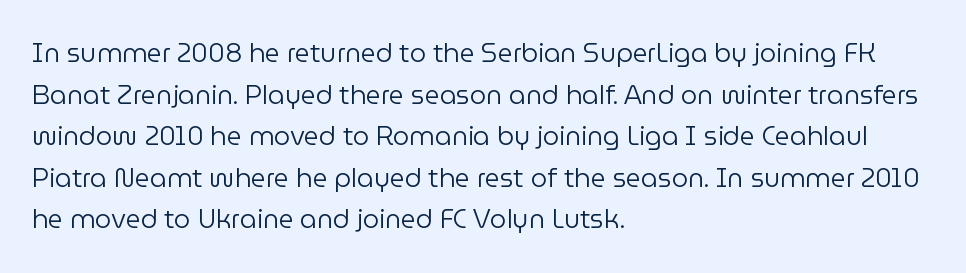
Q: Is the text bold? A: No.
Q: Is the text italic (slanted)? A: No, it is upright.
Q: Is the text underlined? A: No.
Q: How is the paragraph aligned? A: Left-aligned.
Q: Is the spacing between letters normal or unusually wide? A: Normal.
Q: Is the spacing between lines tight, normal or loose? A: Normal.
